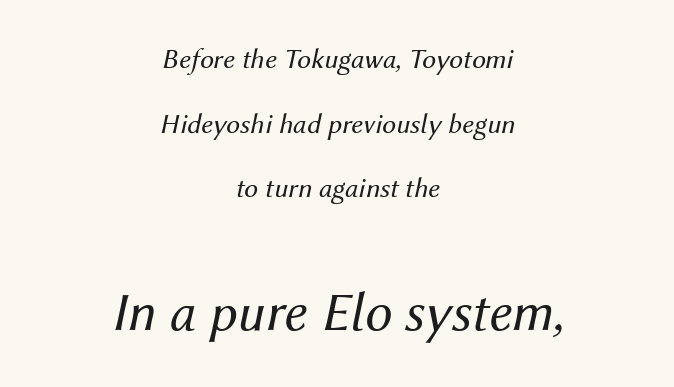
{"italic": "yes", "lean": "right", "slant_degrees": 12, "bold": "no", "weight": "regular", "width": "normal", "stroke_contrast": "medium", "x_height": "medium", "monospaced": "no", "underline": "no", "align": "center", "line_spacing": "loose", "line_spacing_ratio": 2.31, "letter_spacing": "normal", "letter_spacing_em": 0.0, "larger_block": "second", "size_ratio": 1.96, "glyph_px": 55}
